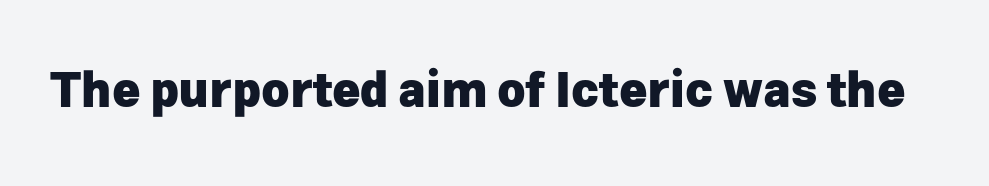
Notice how thick the strokes are: this is what a full bold looks like. The letters stand straight up with perfectly vertical stems. These lines are rendered in a variable-pitch font. Nobody drew a line under any word here. Nothing sits at the stroke ends, so this counts as sans-serif.
